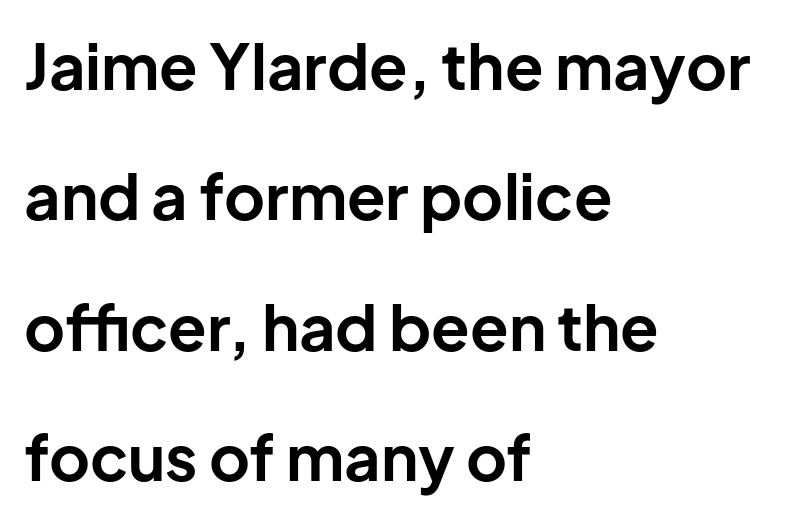
A roman cut, with each character standing at attention. A sans-serif font was chosen for this passage. Is this a fixed-width face? No — the glyphs have proportional, varying widths. The designer dialed line spacing up above the default. All the whitespace from short lines collects on the right.
